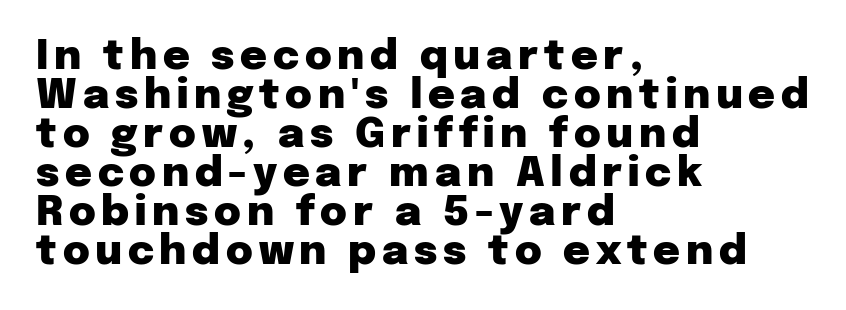
The characters display no serif detailing; their extremities are plain. Typeset ragged right — the left edge is the straight one. Students, observe: this is what under-led, compact text looks like. When letters stand straight like this, we call the style roman or upright.
